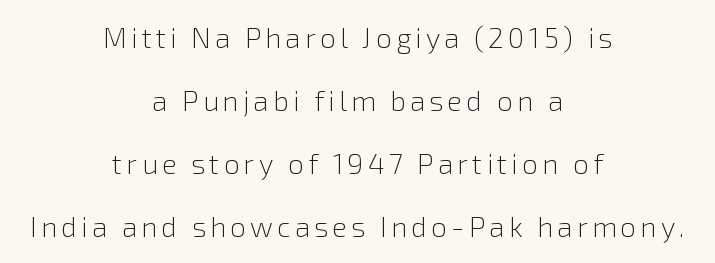
The image shows 28 px light sans-serif type, upright; set centered, loose line spacing (2.25x), not underlined; low stroke contrast and a medium x-height.
